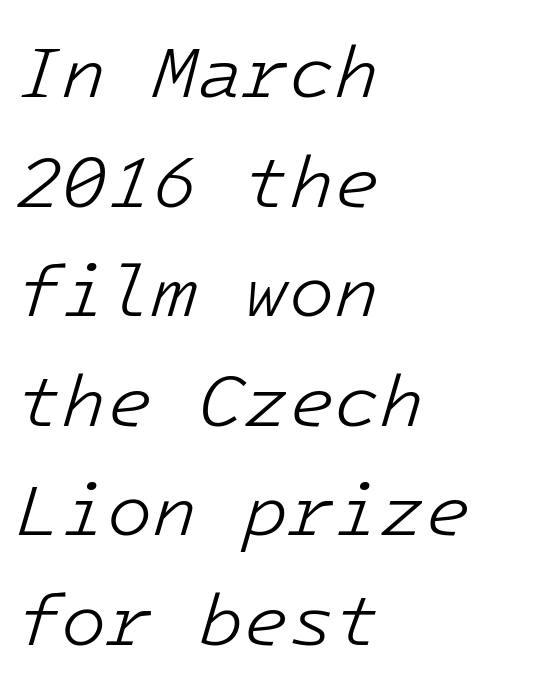
The image shows 74 px light type, italic (leaning right); set left-aligned, normal line spacing (1.48x), normal letter spacing, not underlined; low stroke contrast and a medium x-height.
